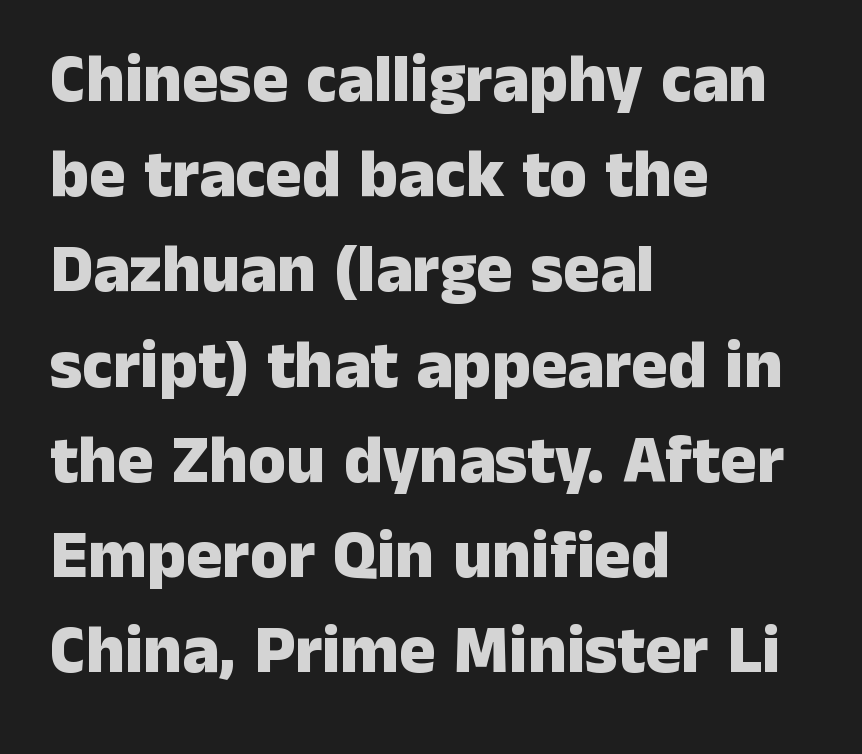
The image shows 68 px heavy sans-serif type, upright; set left-aligned, normal line spacing (1.4x), normal letter spacing, not underlined; low stroke contrast and a medium x-height.
